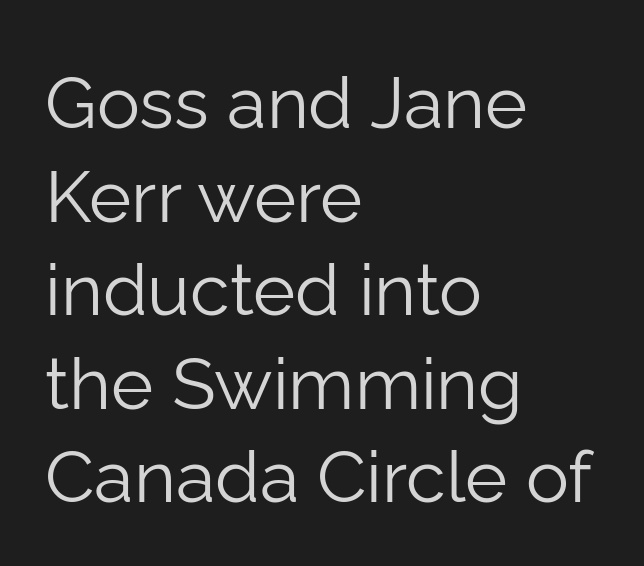
Leading matches the norm, producing a regular column. Here the designer chose a conventional face with non-uniform glyph widths. Only glyphs here, with clear space below each row. Classification — sans serif. Every stem runs plumb, perpendicular to the baseline.
